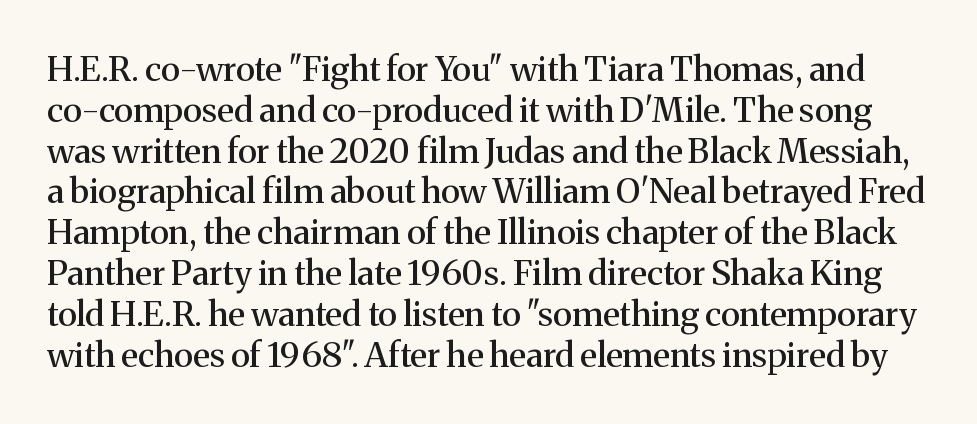
The image shows 34 px serif type, upright; set line spacing 1.2x, normal letter spacing, not underlined; medium stroke contrast and a medium x-height.
